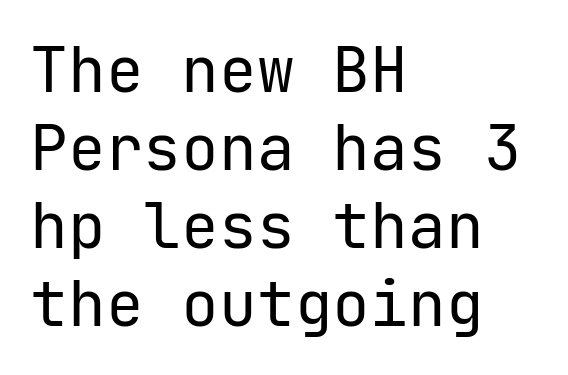
Horizontal alignment here is leftward, the default for most running prose. Descender tails drop into unmarked territory. The glyphs in this specimen are sans serif. No italicization has been applied; the sample stays upright. Is this a heavy cut? Hardly; it is regular or lighter.
